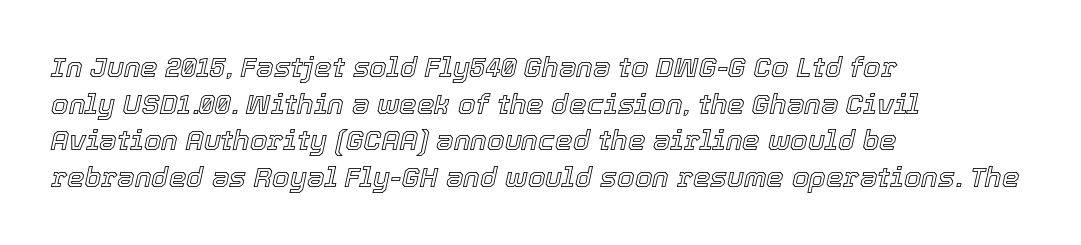
The image shows 28 px text type, italic (leaning right); set left-aligned, normal line spacing (1.31x), normal letter spacing, not underlined; a medium x-height.
